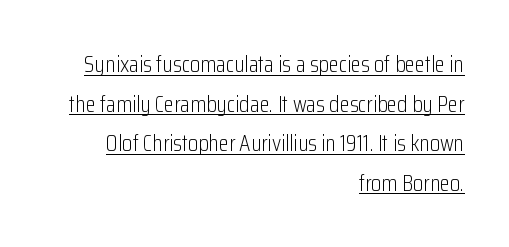
Q: Is the text bold? A: No.
Q: Is the text italic (slanted)? A: No, it is upright.
Q: Is the text underlined? A: Yes.
Q: How is the paragraph aligned? A: Right-aligned.
Q: Is the spacing between letters normal or unusually wide? A: Normal.
